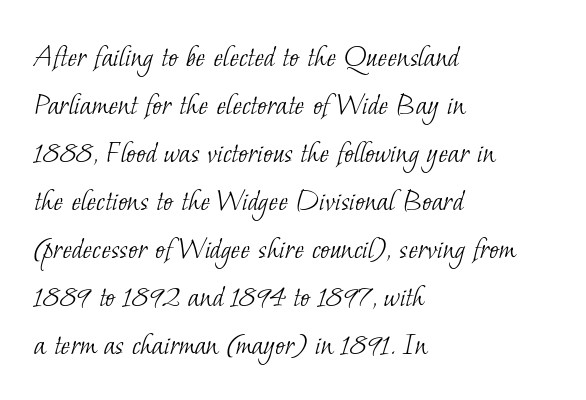
Looks like regular typesetting: each glyph gets only the width it needs. What kind of face is this? One with serifs. Lines of text with bare space underneath. Is the letter spacing exaggerated? No — it looks like the ordinary default. Is there much room between lines? A standard amount, neither cramped nor airy.
